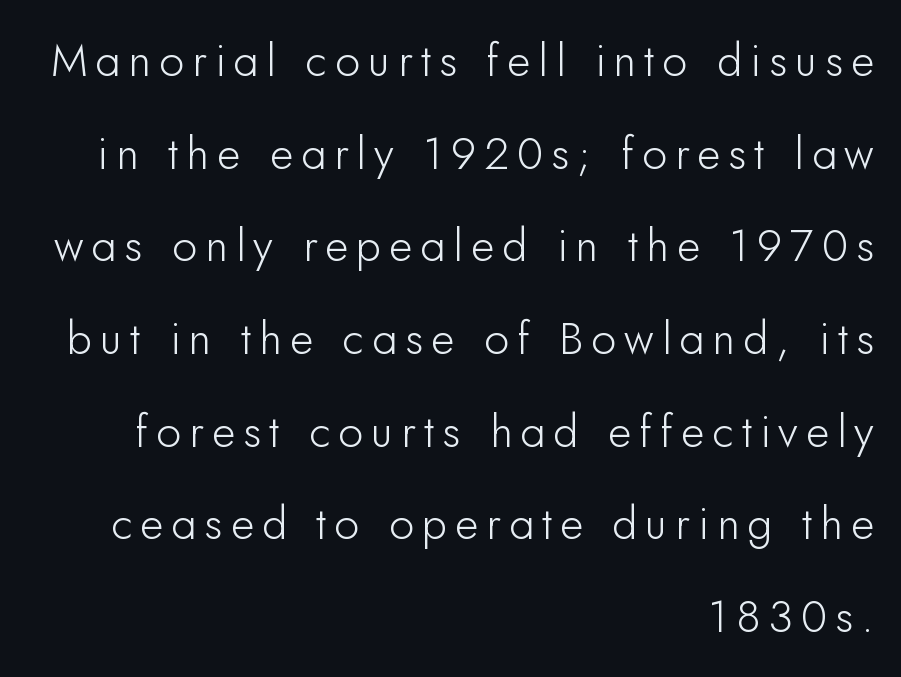
{"serif": "no", "italic": "no", "width": "normal", "stroke_contrast": "low", "x_height": "small", "monospaced": "no", "underline": "no", "align": "right", "line_spacing": "loose", "line_spacing_ratio": 2.06, "glyph_px": 45}
